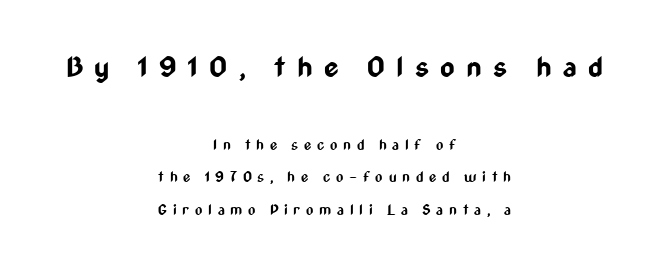
The image shows 28 px bold, condensed sans-serif type, upright; set centered, loose line spacing (2.31x), unusually wide letter spacing (+0.41 em), not underlined; the first (top) block is 2.0x larger; low stroke contrast and a medium x-height.
